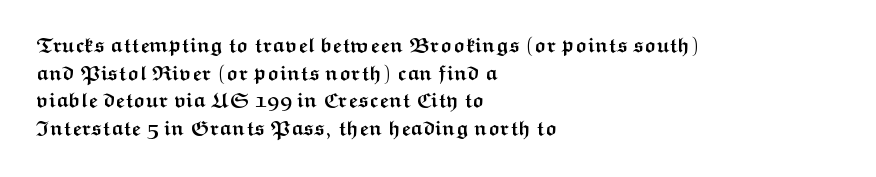
It's the straight-up-and-down kind of type. The words here are not underlined. Summary of vertical rhythm: regular, with standard interline spacing. Alignment: flush left. The rendering keeps characters at their native spacing.
